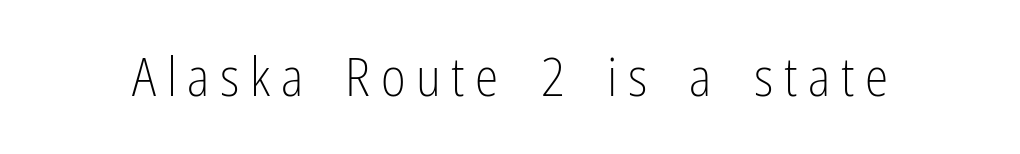
The image shows 53 px light, condensed sans-serif type, upright; set unusually wide letter spacing (+0.2 em), not underlined; low stroke contrast and a medium x-height.
